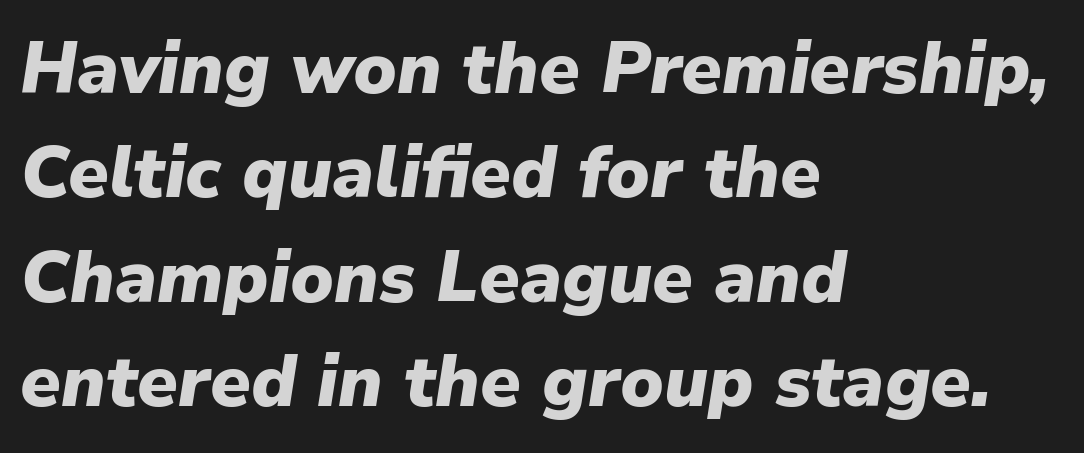
Italic? Definitely — the glyphs are oblique. Strokes here are thick enough to call this a true bold. Do the characters align in a grid? No, the font is proportional. Spacing between characters is what you'd get straight out of the box. The space between consecutive lines is moderate. Where is the straight margin? On the left.
